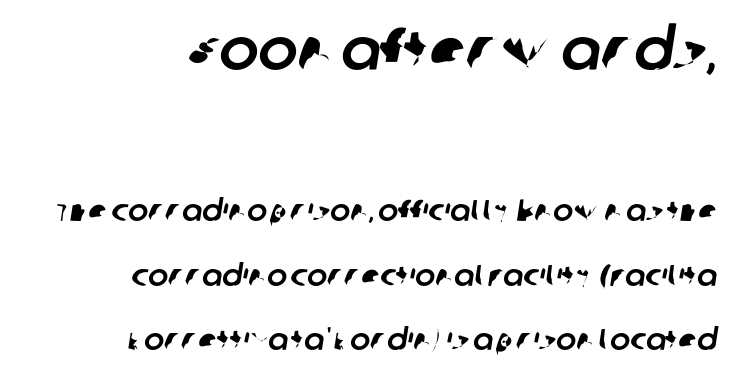
The image shows 59 px sans-serif type; set right-aligned, loose line spacing (2.14x), normal letter spacing, not underlined; the first (top) block is 1.97x larger; low stroke contrast and a large x-height.
